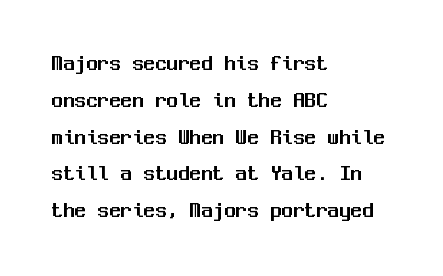
Every character sits straight up, as roman type does. Where is the straight margin? On the left. The rendering uses a moderate line-height, typical for paragraphs. Just letters on the line, the space beneath them empty. Compared with typical body copy, the letter spacing here is the same.
